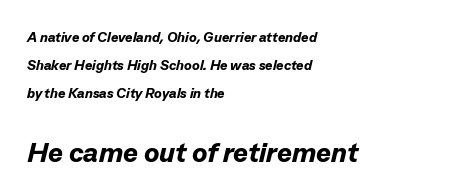
Q: Is the text bold? A: Yes.
Q: Is the text italic (slanted)? A: Yes, it leans right by about 13 degrees.
Q: Is the text underlined? A: No.
Q: How is the paragraph aligned? A: Left-aligned.
Q: Is the spacing between letters normal or unusually wide? A: Normal.
Q: Is the spacing between lines tight, normal or loose? A: Loose.
Q: Which block of text is set in a larger size, the first (top) or the second (bottom)? A: The second (bottom) one.
Q: Width (condensed, normal, or wide)? A: Normal.
Q: Stroke contrast? A: Low.
Q: x-height? A: Medium.
Q: Monospaced? A: No.
